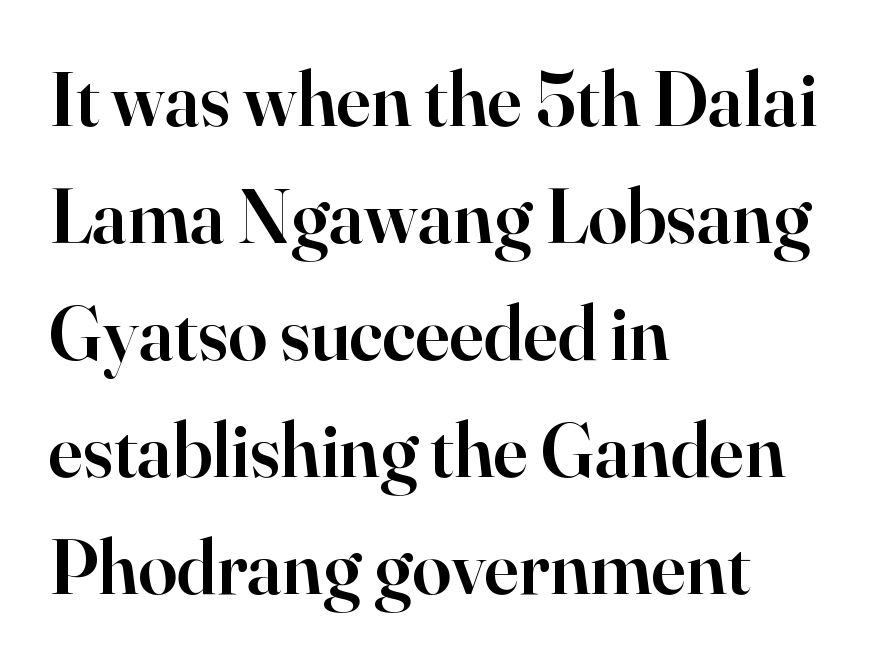
The image shows 78 px semibold serif type, upright; set left-aligned, normal line spacing (1.5x), normal letter spacing, not underlined; high stroke contrast and a small x-height.
